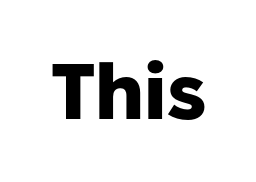
Type style note: lacks serifs. Students, this is bold: see how much ink each stroke carries. This sample has the flowing, uneven cadence of proportional lettering. Look at the tracking — it's just the regular setting, nothing added. The foot of each line stays bare and open. This sample uses an upright cut, with every glyph sitting square on the baseline.
